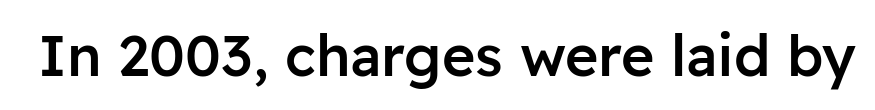
{"serif": "no", "italic": "no", "bold": "semi", "weight": "semibold", "width": "normal", "stroke_contrast": "low", "x_height": "medium", "monospaced": "no", "underline": "no", "letter_spacing": "normal", "letter_spacing_em": 0.0, "glyph_px": 57}
